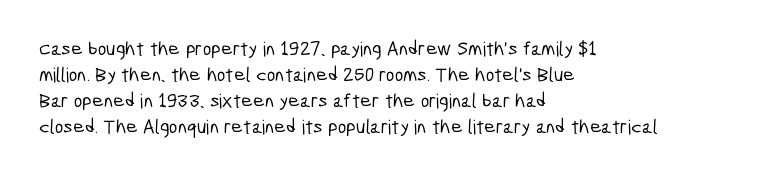
The leading is moderate, giving the passage an even texture. Leftover space on each line is placed entirely after the last word. A clean baseline with only descenders dipping below it. In terms of letterspacing, this is plain default setting.
